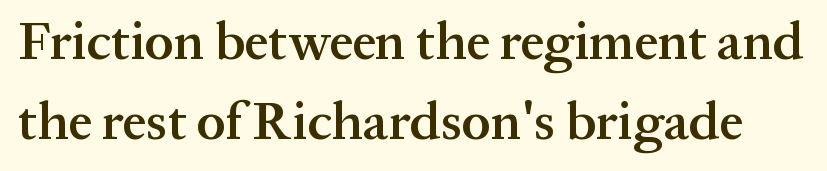
Set as a demibold, roughly 600 on the weight scale. The rows are spaced the way most documents space them. Here the glyphs are tracked normally, forming tight word shapes. The gap between lines stays unmarked.
